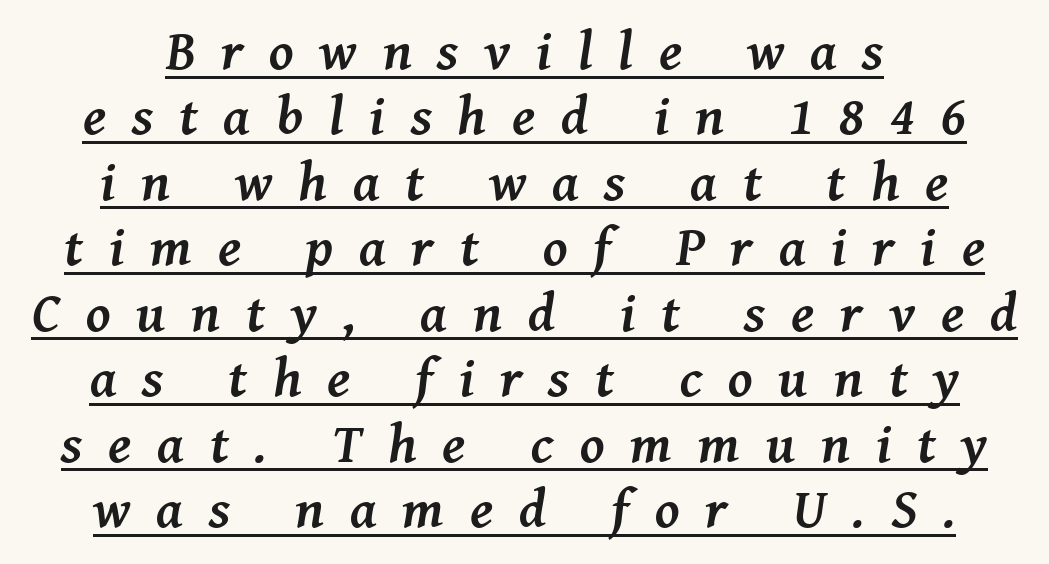
Yep, that's italic — everything's leaning. Looks like regular typesetting: each glyph gets only the width it needs. Thick stems and heavy bowls — unmistakably bold. Both edges are ragged and mirror each other, which tells us the setting is centered. Here the glyphs are tracked loosely, breaking word shapes into spaced letters.
